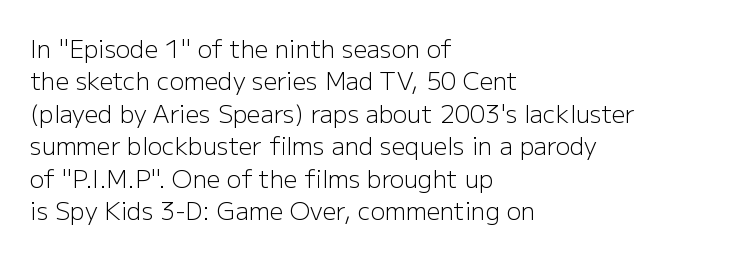
The typesetter chose a ragged-right arrangement here. In terms of letterspacing, this is plain default setting. Descenders hang freely into open space. A typesetter would call this leading conventional body-copy spacing. Stems and bowls with no extra thickness — not bold.
